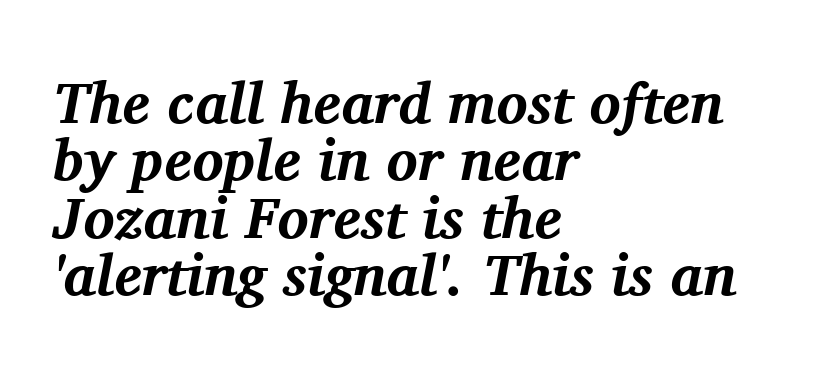
The image shows 58 px bold serif type, italic (leaning right); set left-aligned, tight line spacing (0.99x), normal letter spacing, not underlined; medium stroke contrast and a medium x-height.
